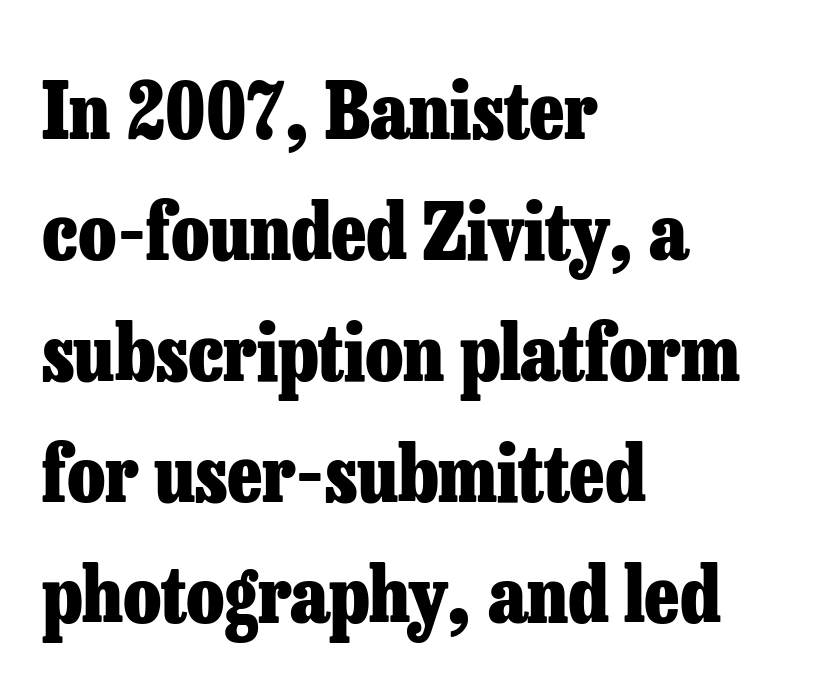
A student would call this left alignment; a typographer would say flush left, rag right. Type style note: has serifs. Regular leading. If you drew a line through each stem, it would be perfectly vertical.
